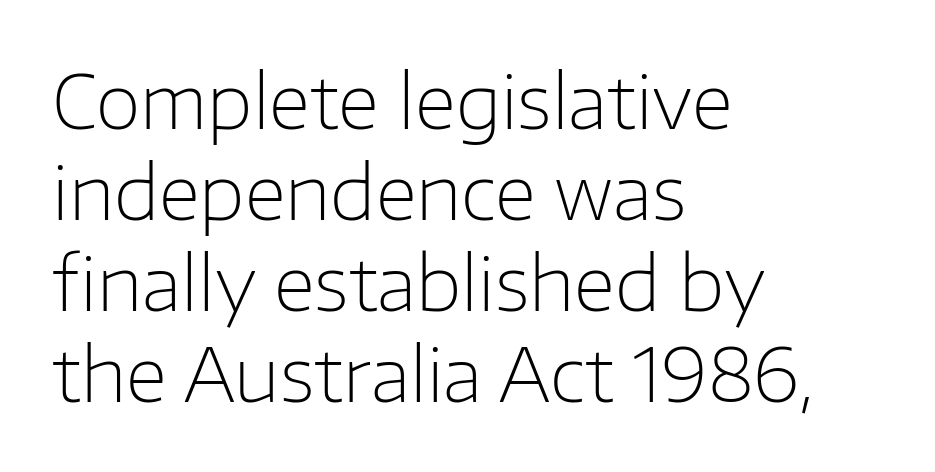
Q: Is the text bold? A: No.
Q: Is the text italic (slanted)? A: No, it is upright.
Q: Is the typeface a serif or a sans-serif typeface? A: Sans-serif.
Q: Is the text underlined? A: No.
Q: How is the paragraph aligned? A: Left-aligned.
Q: Is the spacing between letters normal or unusually wide? A: Normal.
Q: Width (condensed, normal, or wide)? A: Normal.
Q: Stroke contrast? A: Low.
Q: x-height? A: Medium.
Q: Monospaced? A: No.
